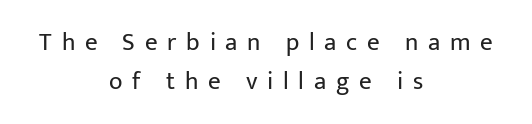
The image shows 25 px text type, upright; set centered, normal line spacing (1.55x), unusually wide letter spacing (+0.39 em), not underlined.
